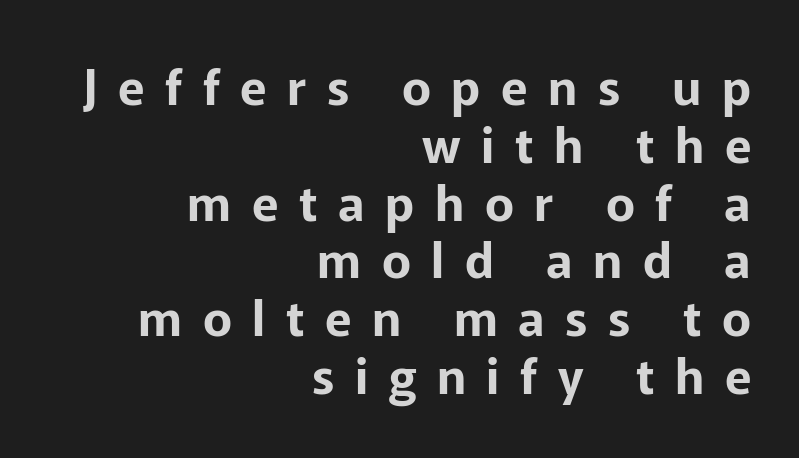
{"serif": "no", "italic": "no", "width": "normal", "stroke_contrast": "low", "x_height": "medium", "monospaced": "no", "underline": "no", "align": "right", "line_spacing_ratio": 1.18, "letter_spacing": "wide", "letter_spacing_em": 0.42, "glyph_px": 49}
